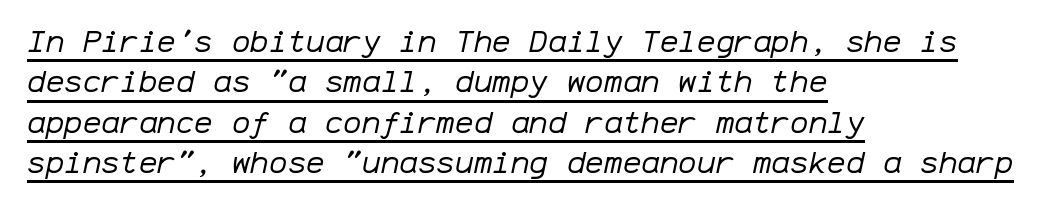
{"italic": "yes", "lean": "right", "slant_degrees": 12, "bold": "no", "weight": "regular", "width": "normal", "stroke_contrast": "low", "x_height": "medium", "monospaced": "yes", "underline": "yes", "align": "left", "line_spacing": "normal", "line_spacing_ratio": 1.3, "letter_spacing": "normal", "letter_spacing_em": 0.0, "glyph_px": 31}
